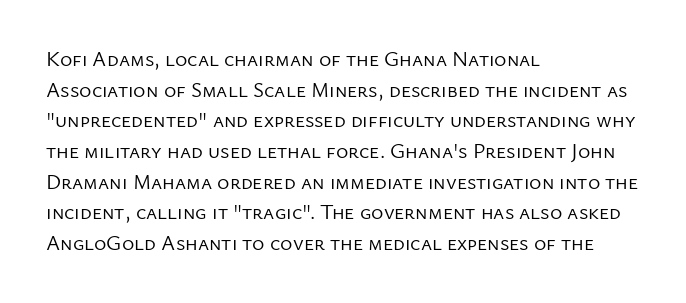
{"italic": "no", "bold": "no", "underline": "no", "align": "left", "line_spacing": "normal", "line_spacing_ratio": 1.46, "letter_spacing": "normal", "letter_spacing_em": 0.0, "glyph_px": 21}
